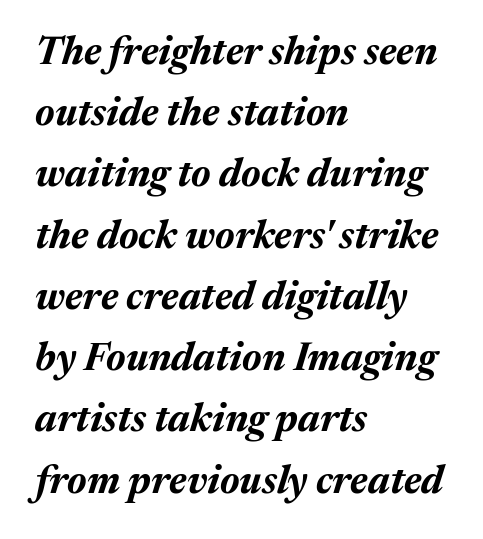
{"italic": "yes", "lean": "right", "slant_degrees": 17, "bold": "yes", "weight": "bold", "width": "normal", "stroke_contrast": "medium", "x_height": "medium", "monospaced": "no", "underline": "no", "align": "left", "line_spacing": "normal", "line_spacing_ratio": 1.57, "letter_spacing": "normal", "letter_spacing_em": 0.0, "glyph_px": 39}
